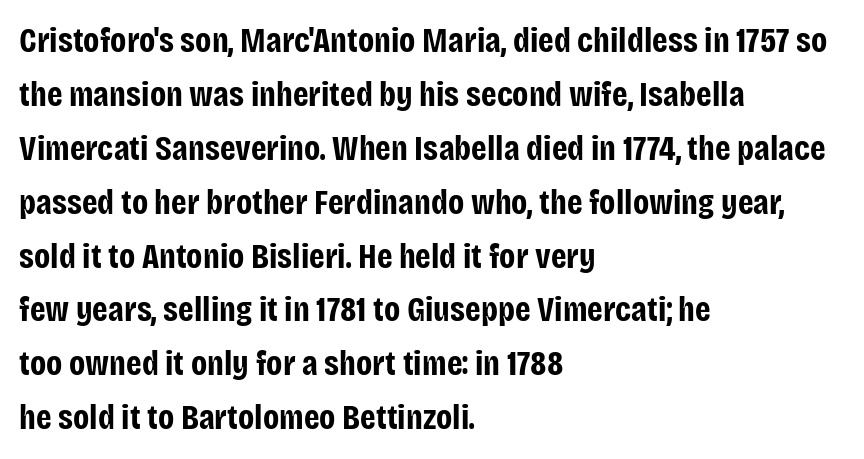
The image shows 35 px bold, condensed sans-serif type, upright; set left-aligned, normal line spacing (1.54x), normal letter spacing, not underlined; low stroke contrast and a large x-height.
